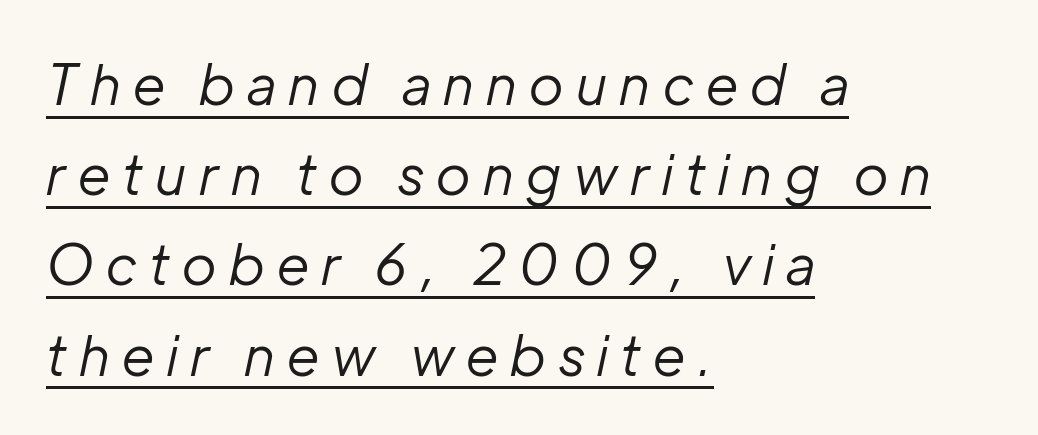
Q: Is the text bold? A: No.
Q: Is the text italic (slanted)? A: Yes, it leans right by about 12 degrees.
Q: Is the text underlined? A: Yes.
Q: How is the paragraph aligned? A: Left-aligned.
Q: Is the spacing between letters normal or unusually wide? A: Unusually wide.
Q: Is the spacing between lines tight, normal or loose? A: Normal.
Q: Width (condensed, normal, or wide)? A: Normal.
Q: Stroke contrast? A: Low.
Q: x-height? A: Medium.
Q: Monospaced? A: No.
